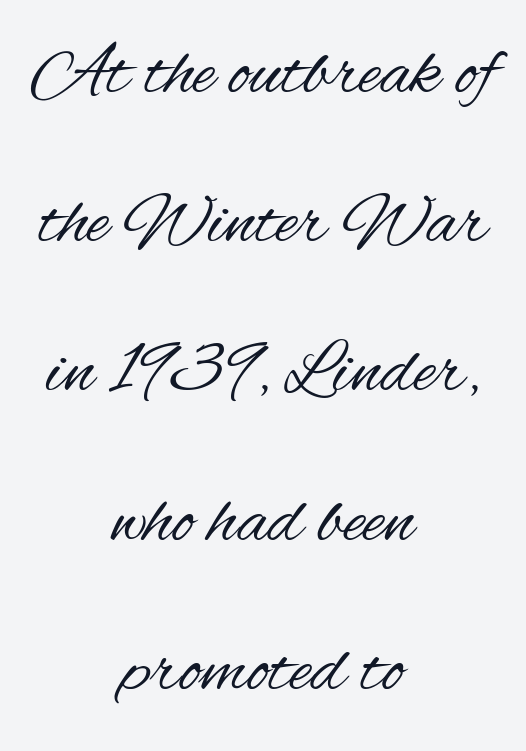
The image shows 75 px regular-weight, condensed sans-serif type; set centered, loose line spacing (1.99x), normal letter spacing, not underlined; medium stroke contrast and a small x-height.
